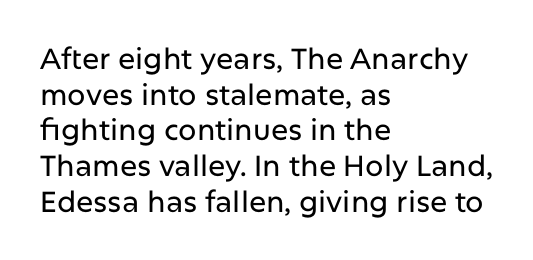
Leftover space on each line is placed entirely after the last word. A sans-serif font was chosen for this passage. Plain, unruled lines of type. The rendering uses natural spacing where letterforms have individual widths. This is the regular roman posture of the typeface.
